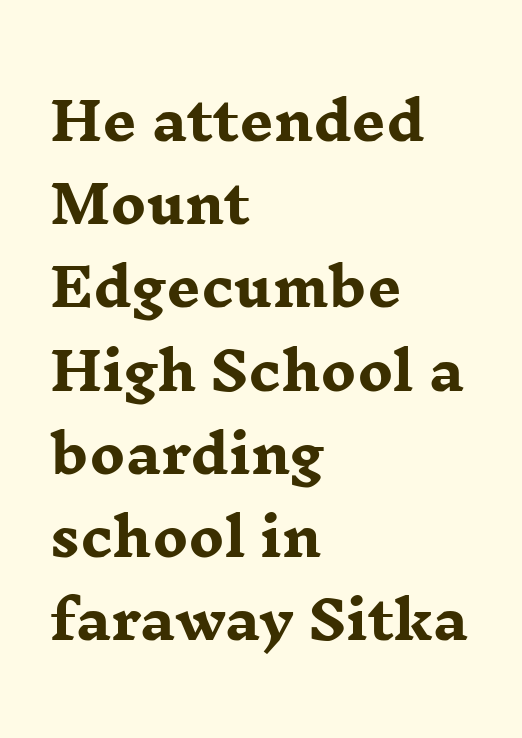
{"serif": "yes", "italic": "no", "bold": "yes", "weight": "heavy", "width": "wide", "stroke_contrast": "low", "x_height": "medium", "monospaced": "no", "underline": "no", "align": "left", "line_spacing": "normal", "line_spacing_ratio": 1.57, "letter_spacing": "normal", "letter_spacing_em": 0.0, "glyph_px": 53}
